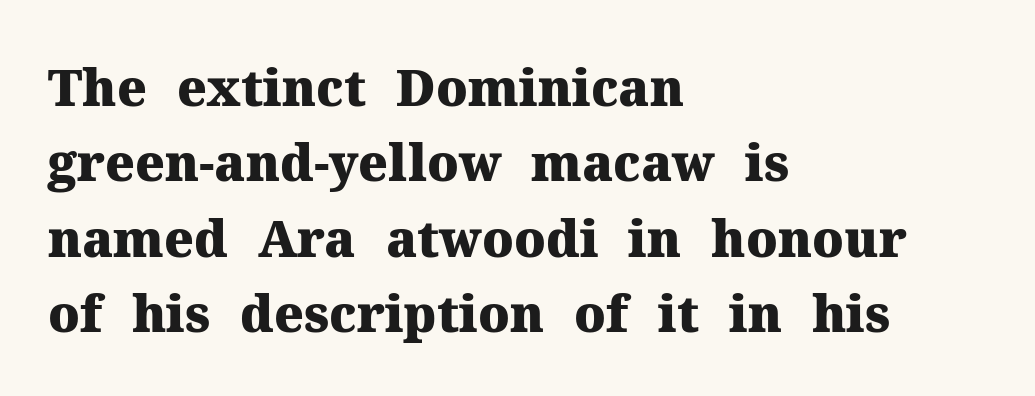
Q: Is the text bold? A: Yes.
Q: Is the text italic (slanted)? A: No, it is upright.
Q: Is the typeface a serif or a sans-serif typeface? A: Serif.
Q: Is the text underlined? A: No.
Q: How is the paragraph aligned? A: Left-aligned.
Q: Is the spacing between letters normal or unusually wide? A: Normal.
Q: Is the spacing between lines tight, normal or loose? A: Normal.
Q: Width (condensed, normal, or wide)? A: Normal.
Q: Stroke contrast? A: Medium.
Q: x-height? A: Medium.
Q: Monospaced? A: No.
